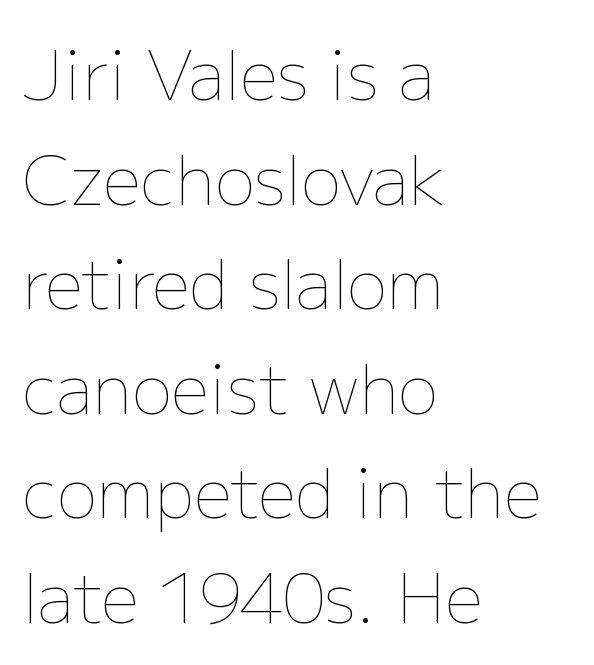
The image shows 67 px thin type, upright; set left-aligned, normal line spacing (1.56x), normal letter spacing, not underlined; low stroke contrast and a medium x-height.
